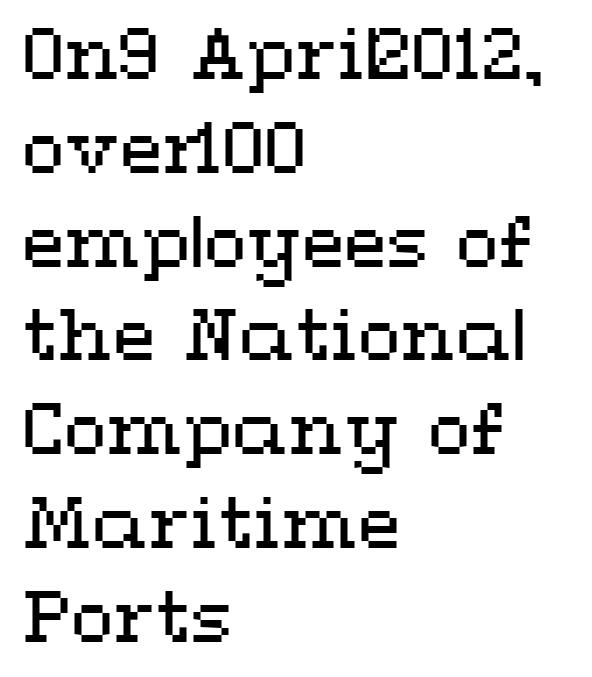
The image shows 70 px regular-weight, wide type, upright; set left-aligned, normal line spacing (1.34x), normal letter spacing, not underlined; medium stroke contrast and a medium x-height.
